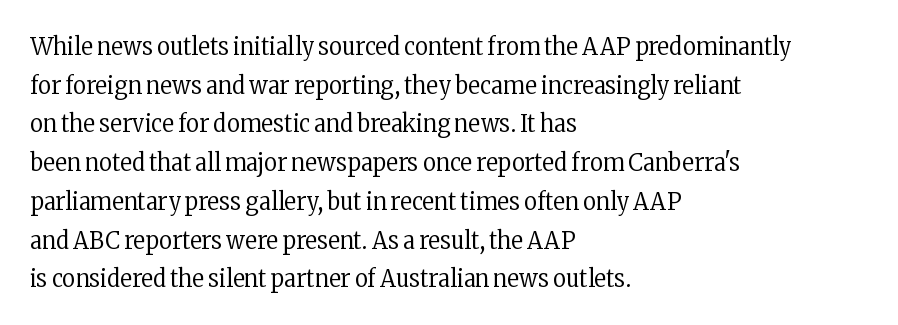
The image shows 25 px text type, upright; set left-aligned, normal line spacing (1.55x), normal letter spacing, not underlined.
